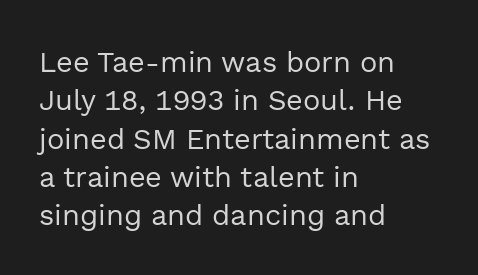
Q: Is the text bold? A: No.
Q: Is the text italic (slanted)? A: No, it is upright.
Q: Is the typeface a serif or a sans-serif typeface? A: Sans-serif.
Q: Is the text underlined? A: No.
Q: How is the paragraph aligned? A: Left-aligned.
Q: Is the spacing between letters normal or unusually wide? A: Normal.
Q: Is the spacing between lines tight, normal or loose? A: Normal.
Q: Width (condensed, normal, or wide)? A: Normal.
Q: x-height? A: Medium.
Q: Monospaced? A: No.
